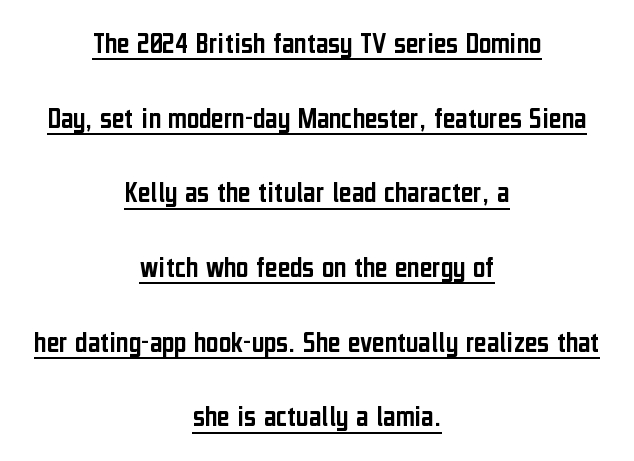
Q: Is the text italic (slanted)? A: No, it is upright.
Q: Is the typeface a serif or a sans-serif typeface? A: Sans-serif.
Q: Is the text underlined? A: Yes.
Q: How is the paragraph aligned? A: Centered.
Q: Is the spacing between letters normal or unusually wide? A: Normal.
Q: Is the spacing between lines tight, normal or loose? A: Loose.
Q: Width (condensed, normal, or wide)? A: Condensed.
Q: Stroke contrast? A: Low.
Q: x-height? A: Medium.
Q: Monospaced? A: No.
